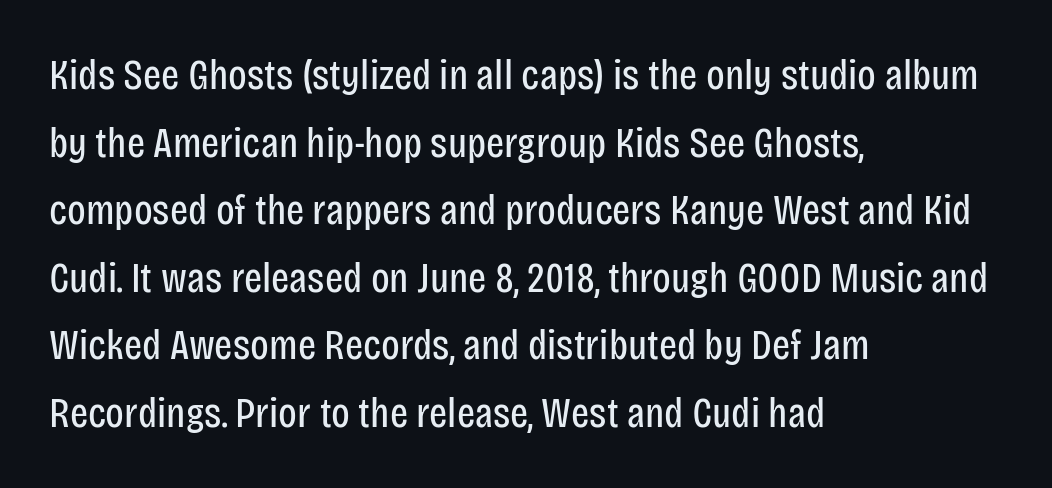
Q: Is the text bold? A: No.
Q: Is the text italic (slanted)? A: No, it is upright.
Q: Is the typeface a serif or a sans-serif typeface? A: Sans-serif.
Q: Is the text underlined? A: No.
Q: How is the paragraph aligned? A: Left-aligned.
Q: Is the spacing between letters normal or unusually wide? A: Normal.
Q: Is the spacing between lines tight, normal or loose? A: Normal.
Q: Width (condensed, normal, or wide)? A: Condensed.
Q: Stroke contrast? A: Low.
Q: x-height? A: Large.
Q: Monospaced? A: No.
